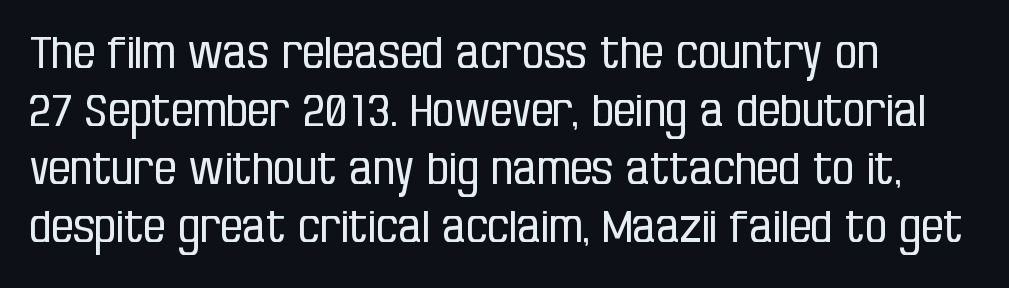
The image shows 44 px regular-weight, condensed sans-serif type, upright; set left-aligned, normal line spacing (1.32x), normal letter spacing, not underlined; low stroke contrast and a large x-height.
